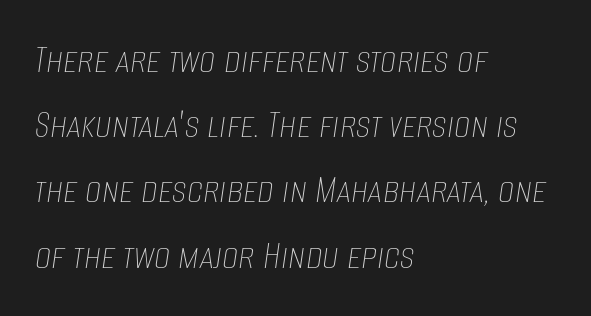
Q: Is the text bold? A: No.
Q: Is the text italic (slanted)? A: Yes, it leans right by about 8 degrees.
Q: Is the text underlined? A: No.
Q: How is the paragraph aligned? A: Left-aligned.
Q: Is the spacing between letters normal or unusually wide? A: Normal.
Q: Is the spacing between lines tight, normal or loose? A: Normal.
Q: Width (condensed, normal, or wide)? A: Condensed.
Q: Stroke contrast? A: Low.
Q: x-height? A: Large.
Q: Monospaced? A: No.
